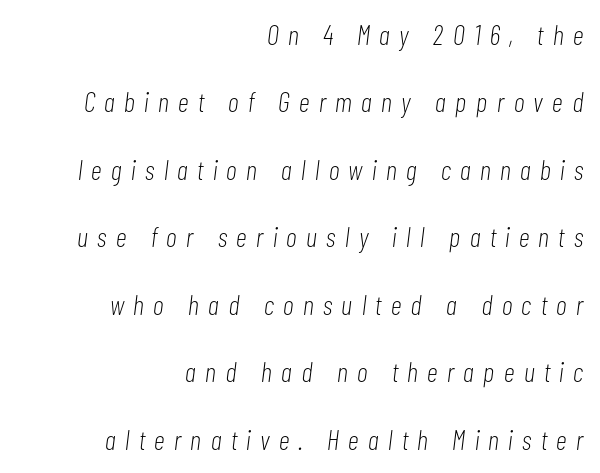
Q: Is the text bold? A: No.
Q: Is the text italic (slanted)? A: Yes, it leans right by about 7 degrees.
Q: Is the text underlined? A: No.
Q: How is the paragraph aligned? A: Right-aligned.
Q: Is the spacing between letters normal or unusually wide? A: Unusually wide.
Q: Is the spacing between lines tight, normal or loose? A: Loose.
Q: Width (condensed, normal, or wide)? A: Condensed.
Q: Stroke contrast? A: Low.
Q: x-height? A: Medium.
Q: Monospaced? A: No.
